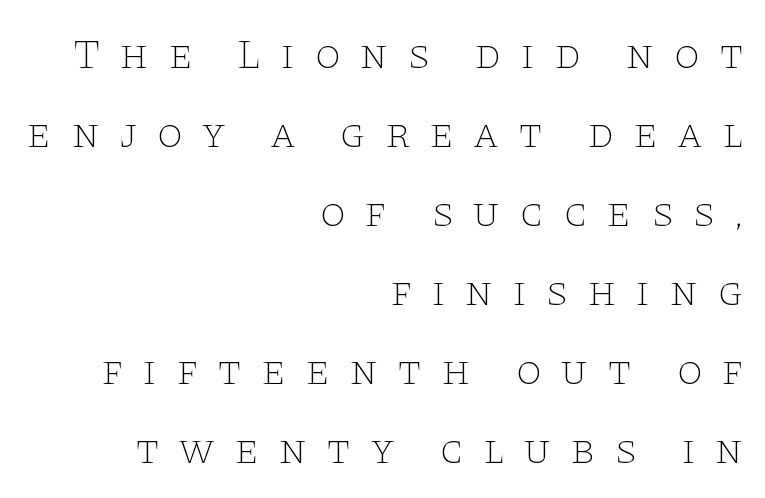
The image shows 42 px thin, wide serif type, upright; set right-aligned, line spacing 1.88x, unusually wide letter spacing (+0.44 em), not underlined; low stroke contrast and a large x-height.
